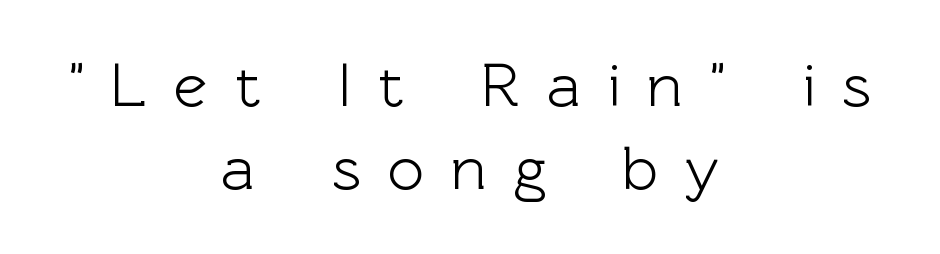
This is the regular roman posture of the typeface. Observe the wide spacing: letters keep a clear distance from each other. The rows are spaced the way most documents space them. A typesetter would label this face a sans. Words float on clear page, feet unadorned.
